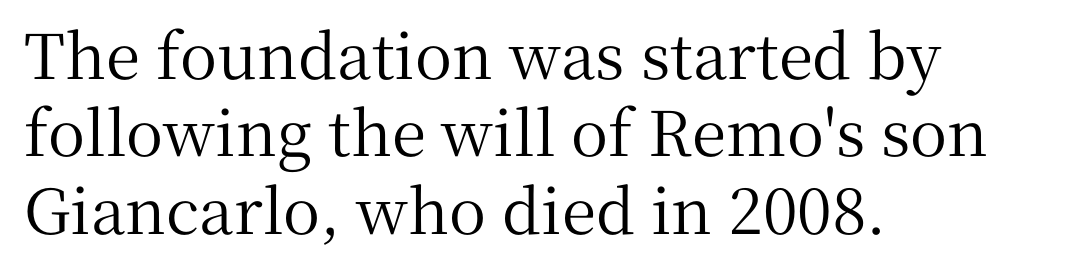
Font category for this specimen: serif. The text block is weighted toward the left margin, trailing off unevenly rightward. The rendering uses natural spacing where letterforms have individual widths. Words float on clear page, feet unadorned.
